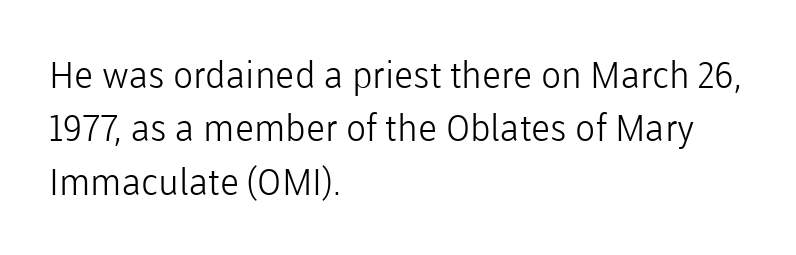
The image shows 37 px light sans-serif type, upright; set left-aligned, normal line spacing (1.44x), normal letter spacing, not underlined; low stroke contrast and a medium x-height.
